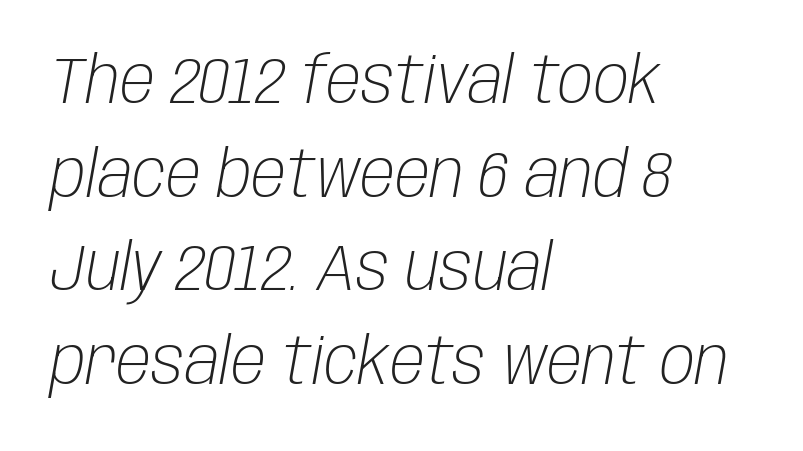
{"italic": "yes", "lean": "right", "slant_degrees": 10, "bold": "no", "weight": "light", "width": "condensed", "stroke_contrast": "low", "x_height": "large", "monospaced": "no", "underline": "no", "align": "left", "line_spacing": "normal", "line_spacing_ratio": 1.44, "letter_spacing": "normal", "letter_spacing_em": 0.0, "glyph_px": 65}
